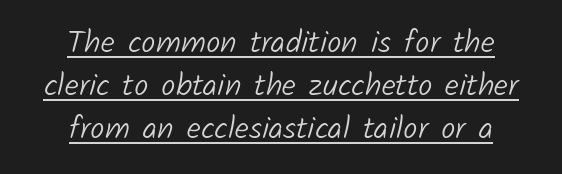
{"serif": "no", "bold": "no", "weight": "light", "width": "normal", "stroke_contrast": "low", "x_height": "medium", "monospaced": "no", "underline": "yes", "align": "center", "line_spacing": "normal", "line_spacing_ratio": 1.34, "letter_spacing": "normal", "letter_spacing_em": 0.0, "glyph_px": 32}
